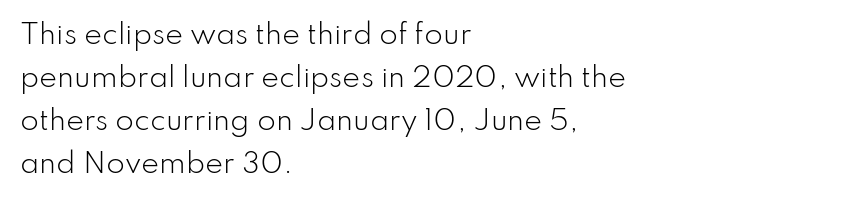
Q: Is the text bold? A: No.
Q: Is the text italic (slanted)? A: No, it is upright.
Q: Is the text underlined? A: No.
Q: How is the paragraph aligned? A: Left-aligned.
Q: Is the spacing between letters normal or unusually wide? A: Normal.
Q: Is the spacing between lines tight, normal or loose? A: Normal.
